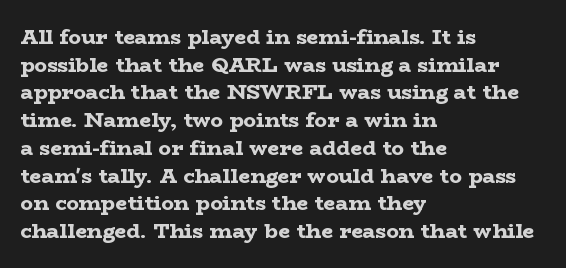
The image shows 21 px bold type, upright; set left-aligned, normal line spacing (1.32x), normal letter spacing, not underlined.
